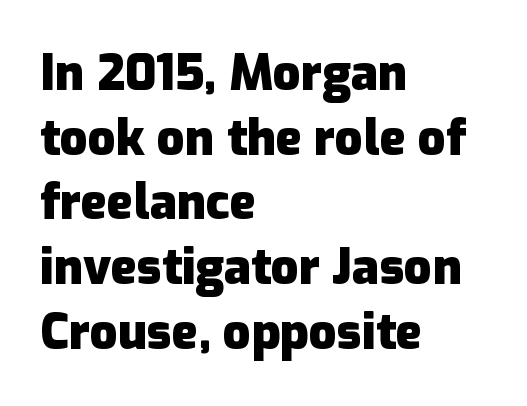
The image shows 49 px heavy sans-serif type, upright; set left-aligned, normal line spacing (1.32x), normal letter spacing, not underlined; low stroke contrast and a medium x-height.
